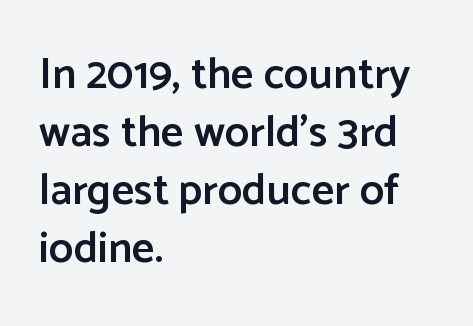
Students, observe: this is what conventionally led text looks like. The typesetter chose a ragged-right arrangement here. Check under the words: just untouched page. Examine the stroke ends and you'll find no serifs. The lettering stays uniformly vertical, giving the passage a roman look.
